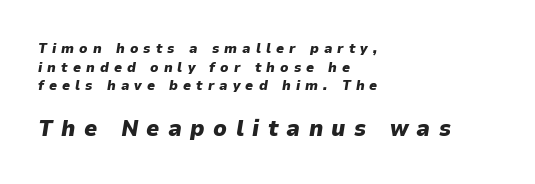
The image shows 23 px bold type, italic (leaning right); set left-aligned, normal line spacing (1.33x), unusually wide letter spacing (+0.36 em), not underlined; the second (bottom) block is 1.64x larger.
